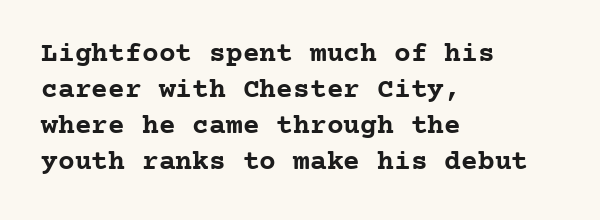
Q: Is the text bold? A: Yes.
Q: Is the text italic (slanted)? A: No, it is upright.
Q: Is the typeface a serif or a sans-serif typeface? A: Serif.
Q: Is the text underlined? A: No.
Q: How is the paragraph aligned? A: Left-aligned.
Q: Is the spacing between letters normal or unusually wide? A: Normal.
Q: Is the spacing between lines tight, normal or loose? A: Normal.
Q: Width (condensed, normal, or wide)? A: Normal.
Q: Stroke contrast? A: Low.
Q: x-height? A: Medium.
Q: Monospaced? A: Yes.
